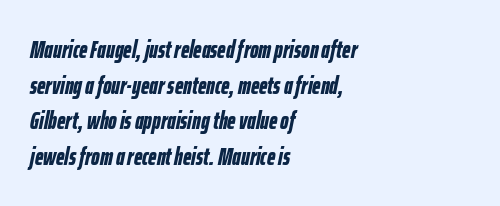
Q: Is the text bold? A: Yes.
Q: Is the text italic (slanted)? A: Yes, it leans right by about 12 degrees.
Q: Is the text underlined? A: No.
Q: How is the paragraph aligned? A: Left-aligned.
Q: Is the spacing between letters normal or unusually wide? A: Normal.
Q: Is the spacing between lines tight, normal or loose? A: Normal.
